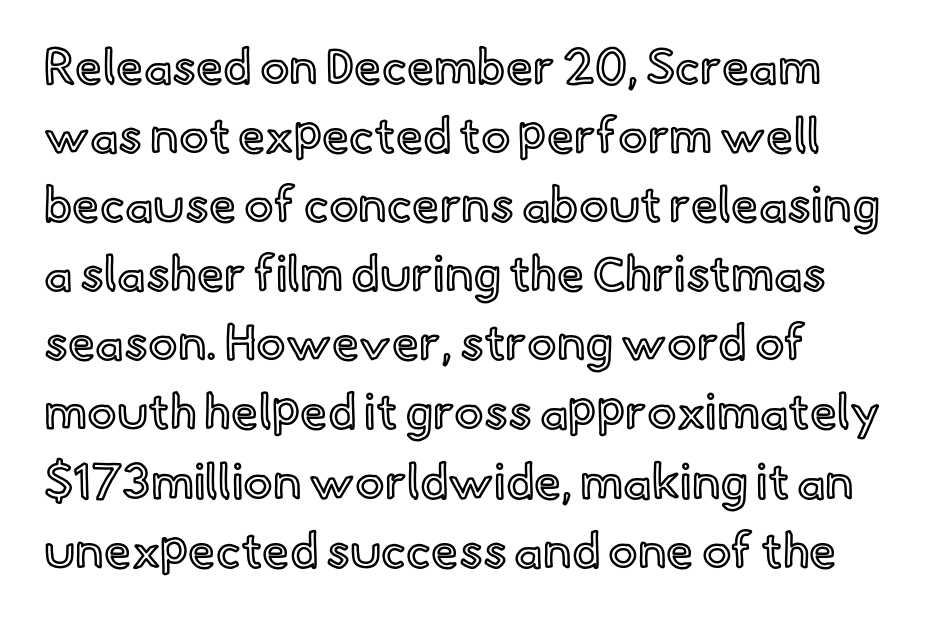
The rendering uses natural spacing where letterforms have individual widths. Notice how the passage keeps a crisp vertical edge on the left only. Rule under the text: the space is simply empty. Vertical spacing — default. What stands out about the letter spacing? Nothing — it is the standard amount.
